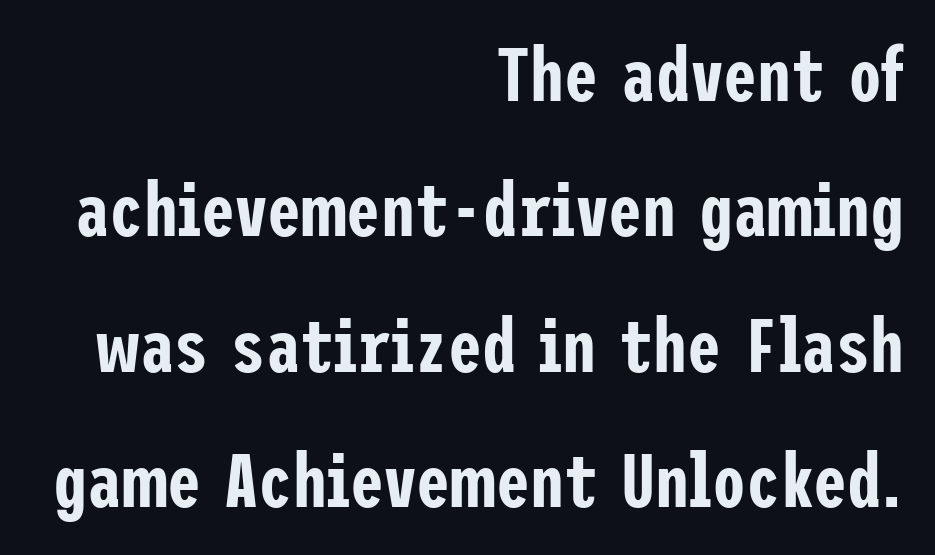
The image shows 76 px condensed sans-serif type, upright; set right-aligned, line spacing 1.78x, normal letter spacing, not underlined; low stroke contrast and a medium x-height.
